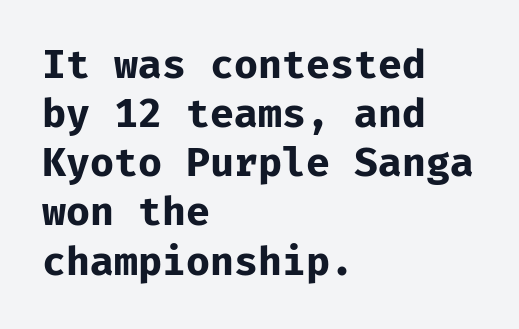
Q: Is the text bold? A: Yes.
Q: Is the text italic (slanted)? A: No, it is upright.
Q: Is the typeface a serif or a sans-serif typeface? A: Sans-serif.
Q: Is the text underlined? A: No.
Q: How is the paragraph aligned? A: Left-aligned.
Q: Is the spacing between letters normal or unusually wide? A: Normal.
Q: Is the spacing between lines tight, normal or loose? A: Normal.
Q: Width (condensed, normal, or wide)? A: Normal.
Q: Stroke contrast? A: Low.
Q: x-height? A: Medium.
Q: Monospaced? A: Yes.
